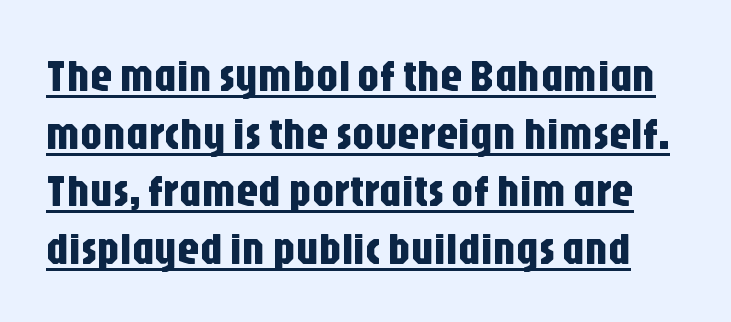
Q: Is the text italic (slanted)? A: No, it is upright.
Q: Is the typeface a serif or a sans-serif typeface? A: Sans-serif.
Q: Is the text underlined? A: Yes.
Q: Is the spacing between letters normal or unusually wide? A: Normal.
Q: Is the spacing between lines tight, normal or loose? A: Normal.
Q: Width (condensed, normal, or wide)? A: Condensed.
Q: Stroke contrast? A: Low.
Q: x-height? A: Large.
Q: Monospaced? A: No.
